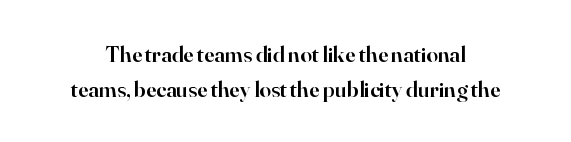
Baseline-to-baseline distance is the conventional proportion of letter height. Only glyphs here, with clear space below each row. The characters look somewhat weighty, a semibold short of true bold. The letters stand upright; this is a roman face. Nothing unusual about the tracking: characters are spaced as the font intends.
